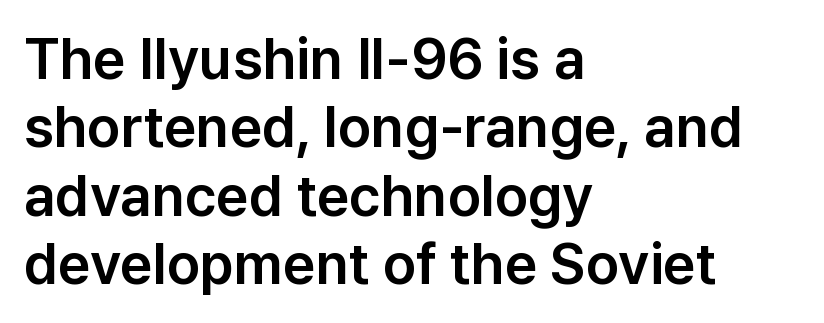
Q: Is the text italic (slanted)? A: No, it is upright.
Q: Is the typeface a serif or a sans-serif typeface? A: Sans-serif.
Q: Is the text underlined? A: No.
Q: How is the paragraph aligned? A: Left-aligned.
Q: Is the spacing between letters normal or unusually wide? A: Normal.
Q: Width (condensed, normal, or wide)? A: Normal.
Q: Stroke contrast? A: Low.
Q: x-height? A: Medium.
Q: Monospaced? A: No.
